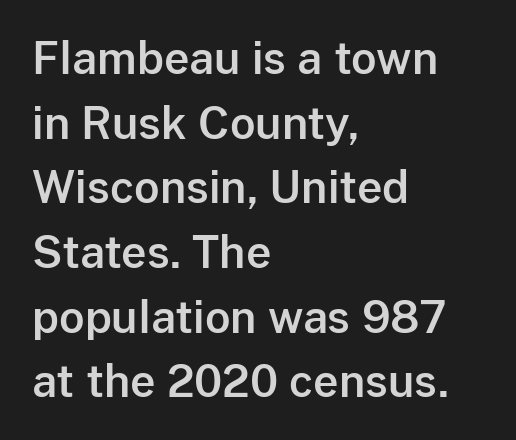
Q: Is the text italic (slanted)? A: No, it is upright.
Q: Is the typeface a serif or a sans-serif typeface? A: Sans-serif.
Q: Is the text underlined? A: No.
Q: How is the paragraph aligned? A: Left-aligned.
Q: Is the spacing between letters normal or unusually wide? A: Normal.
Q: Is the spacing between lines tight, normal or loose? A: Normal.
Q: Width (condensed, normal, or wide)? A: Normal.
Q: Stroke contrast? A: Low.
Q: x-height? A: Medium.
Q: Monospaced? A: No.
